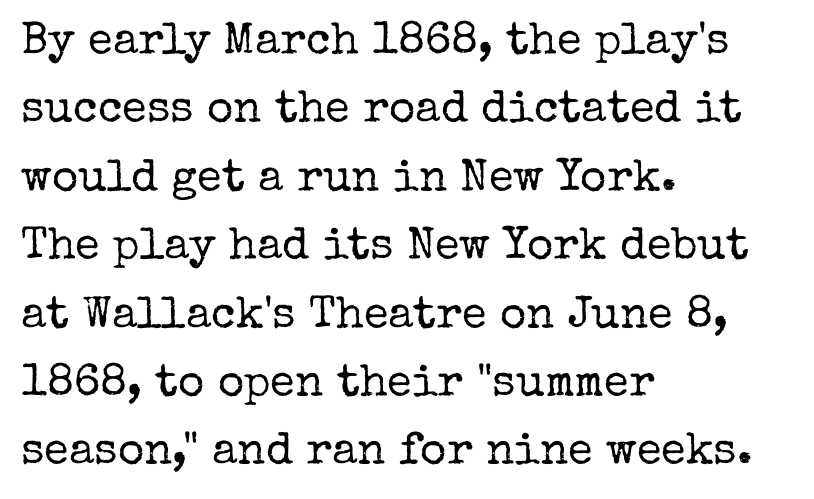
{"serif": "yes", "italic": "no", "bold": "no", "weight": "regular", "width": "normal", "stroke_contrast": "low", "x_height": "medium", "monospaced": "no", "underline": "no", "align": "left", "line_spacing": "normal", "line_spacing_ratio": 1.52, "letter_spacing": "normal", "letter_spacing_em": 0.0, "glyph_px": 45}
